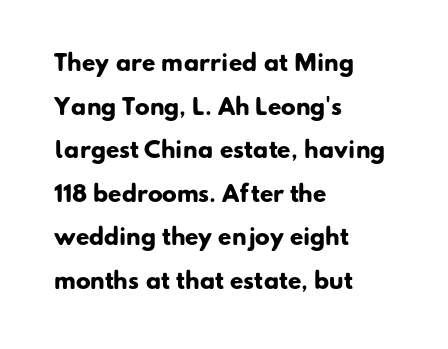
The image shows 22 px bold type; set left-aligned, loose line spacing (1.98x), normal letter spacing, not underlined.
